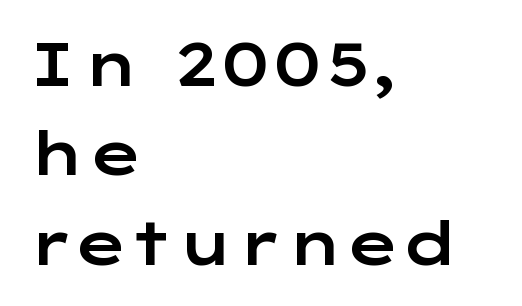
Q: Is the text italic (slanted)? A: No, it is upright.
Q: Is the typeface a serif or a sans-serif typeface? A: Sans-serif.
Q: Is the text underlined? A: No.
Q: How is the paragraph aligned? A: Left-aligned.
Q: Is the spacing between letters normal or unusually wide? A: Normal.
Q: Is the spacing between lines tight, normal or loose? A: Normal.
Q: Width (condensed, normal, or wide)? A: Wide.
Q: Stroke contrast? A: Low.
Q: x-height? A: Medium.
Q: Monospaced? A: No.
